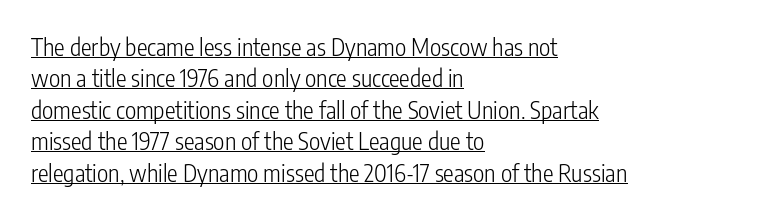
Visually the block forms a straight wall on the left and a jagged coastline on the right. The typography opts for an upright posture over an oblique one. The letterforms sit at book weight or below. Nobody touched the tracking dial on this one.
